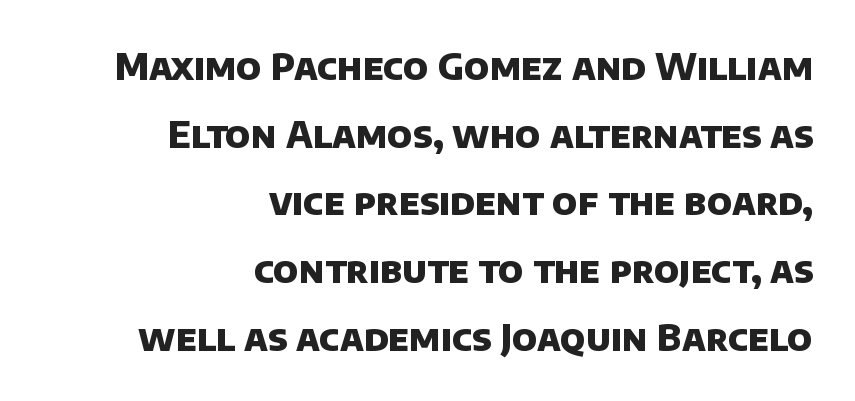
{"serif": "no", "bold": "yes", "weight": "heavy", "width": "normal", "stroke_contrast": "low", "x_height": "large", "monospaced": "no", "underline": "no", "align": "right", "line_spacing_ratio": 1.88, "letter_spacing": "normal", "letter_spacing_em": 0.0, "glyph_px": 36}
